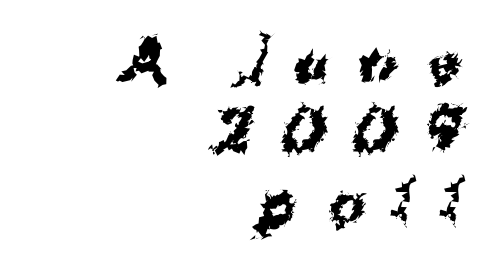
The image shows 56 px bold sans-serif type; set right-aligned, normal line spacing (1.27x), unusually wide letter spacing (+0.5 em), not underlined; medium stroke contrast and a medium x-height.
